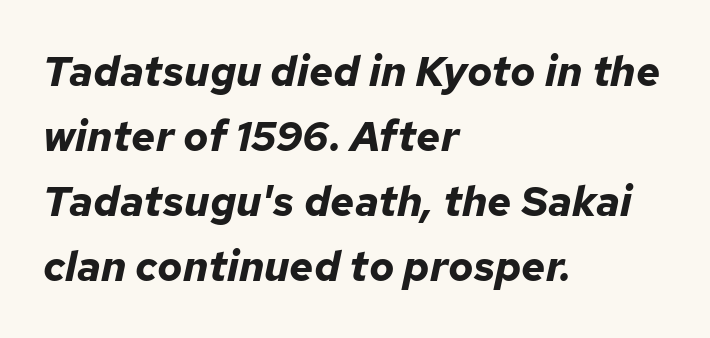
The image shows 42 px bold type, italic (leaning right); set left-aligned, normal line spacing (1.55x), normal letter spacing, not underlined; low stroke contrast and a medium x-height.
